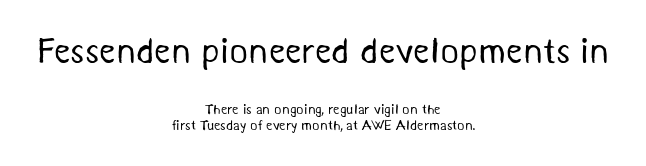
Q: Is the text bold? A: No.
Q: Is the typeface a serif or a sans-serif typeface? A: Sans-serif.
Q: Is the text underlined? A: No.
Q: How is the paragraph aligned? A: Centered.
Q: Is the spacing between letters normal or unusually wide? A: Normal.
Q: Is the spacing between lines tight, normal or loose? A: Tight.
Q: Which block of text is set in a larger size, the first (top) or the second (bottom)? A: The first (top) one.
Q: Width (condensed, normal, or wide)? A: Normal.
Q: Stroke contrast? A: Medium.
Q: x-height? A: Medium.
Q: Monospaced? A: No.
